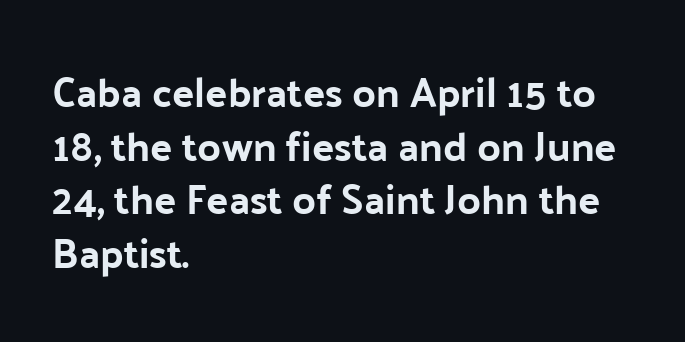
Q: Is the text bold? A: Yes.
Q: Is the text italic (slanted)? A: No, it is upright.
Q: Is the typeface a serif or a sans-serif typeface? A: Sans-serif.
Q: Is the text underlined? A: No.
Q: How is the paragraph aligned? A: Left-aligned.
Q: Is the spacing between letters normal or unusually wide? A: Normal.
Q: Is the spacing between lines tight, normal or loose? A: Normal.
Q: Width (condensed, normal, or wide)? A: Normal.
Q: Stroke contrast? A: Low.
Q: x-height? A: Medium.
Q: Monospaced? A: No.
